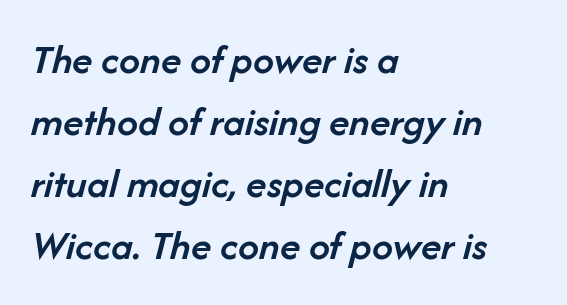
Q: Is the text bold? A: Semi-bold.
Q: Is the text italic (slanted)? A: Yes, it leans right by about 14 degrees.
Q: Is the text underlined? A: No.
Q: How is the paragraph aligned? A: Left-aligned.
Q: Is the spacing between letters normal or unusually wide? A: Normal.
Q: Is the spacing between lines tight, normal or loose? A: Normal.
Q: Width (condensed, normal, or wide)? A: Normal.
Q: Stroke contrast? A: Low.
Q: x-height? A: Medium.
Q: Monospaced? A: No.
